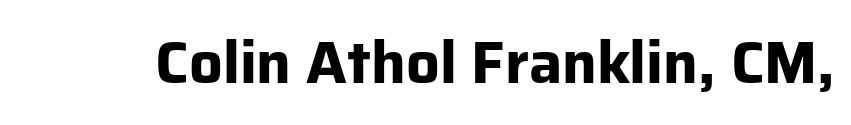
The zone under the glyphs is completely vacant. The designer went with a sans here, leaving each stem footless. A full-strength bold gives these letters their thick strokes. Is there any slant? The stems are plumb. You could not count columns in this text — the font is proportionally spaced.
